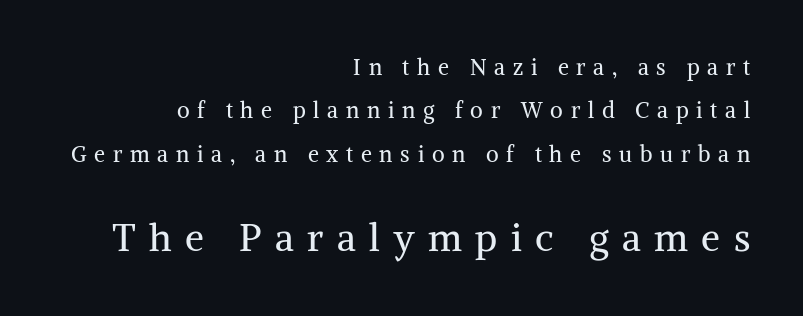
Q: Is the text bold? A: No.
Q: Is the text italic (slanted)? A: No, it is upright.
Q: Is the typeface a serif or a sans-serif typeface? A: Serif.
Q: Is the text underlined? A: No.
Q: How is the paragraph aligned? A: Right-aligned.
Q: Is the spacing between letters normal or unusually wide? A: Unusually wide.
Q: Is the spacing between lines tight, normal or loose? A: Loose.
Q: Which block of text is set in a larger size, the first (top) or the second (bottom)? A: The second (bottom) one.
Q: Width (condensed, normal, or wide)? A: Normal.
Q: Stroke contrast? A: Medium.
Q: x-height? A: Medium.
Q: Monospaced? A: No.
